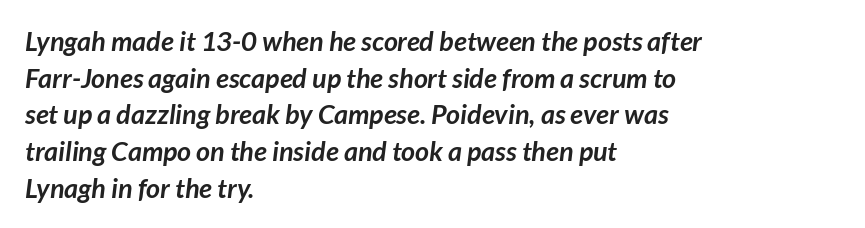
One glance says typical: line gaps are just what's usual. Caption: multi-line text, flush left, ragged right. The letterforms sit shoulder to shoulder at normal distance. The sample has been set heavy, in full bold. Descenders hang freely into open space.
